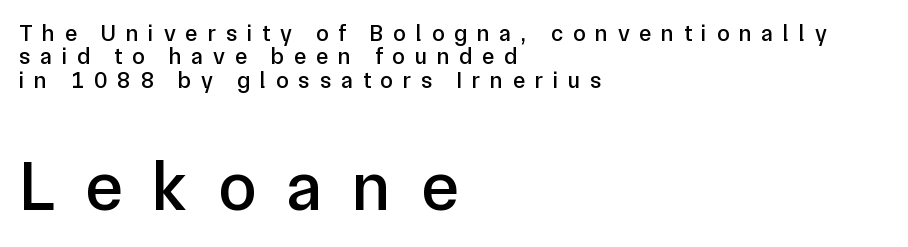
{"serif": "no", "italic": "no", "width": "normal", "stroke_contrast": "low", "x_height": "medium", "monospaced": "no", "underline": "no", "align": "left", "line_spacing": "tight", "line_spacing_ratio": 1.02, "letter_spacing": "wide", "letter_spacing_em": 0.43, "larger_block": "second", "size_ratio": 3.04, "glyph_px": 70}
